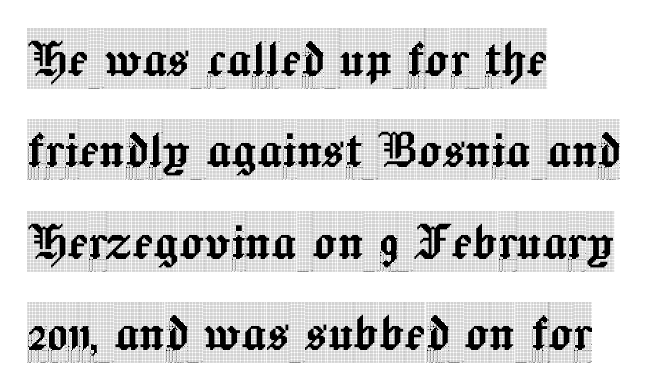
{"serif": "yes", "italic": "no", "width": "condensed", "x_height": "large", "monospaced": "no", "underline": "no", "align": "left", "line_spacing": "normal", "line_spacing_ratio": 1.5, "letter_spacing": "normal", "letter_spacing_em": 0.0, "glyph_px": 61}
